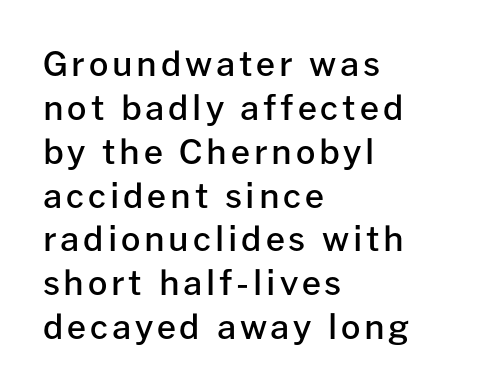
The image shows 34 px semibold sans-serif type, upright; set left-aligned, normal line spacing (1.29x), not underlined; low stroke contrast and a medium x-height.
